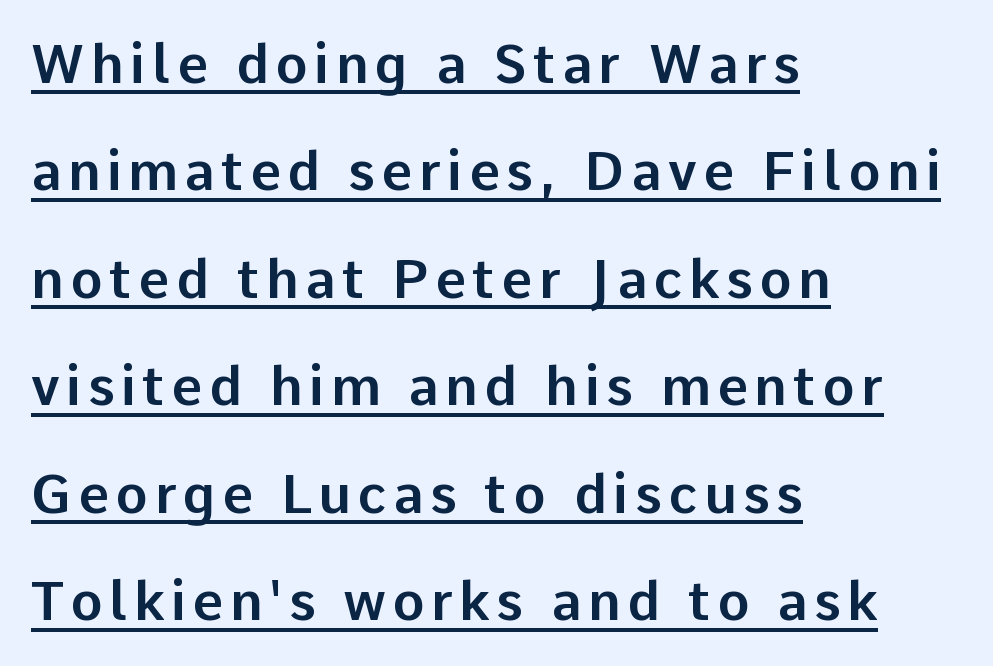
The image shows 54 px sans-serif type, upright; set left-aligned, loose line spacing (1.99x), underlined; low stroke contrast and a medium x-height.
